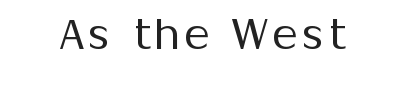
Q: Is the text bold? A: No.
Q: Is the text italic (slanted)? A: No, it is upright.
Q: Is the typeface a serif or a sans-serif typeface? A: Sans-serif.
Q: Is the text underlined? A: No.
Q: Width (condensed, normal, or wide)? A: Normal.
Q: Stroke contrast? A: Medium.
Q: x-height? A: Medium.
Q: Monospaced? A: No.
